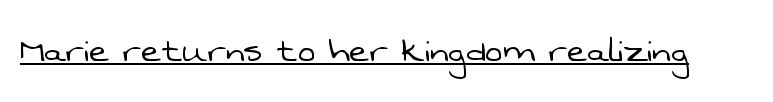
Q: Is the text bold? A: No.
Q: Is the typeface a serif or a sans-serif typeface? A: Sans-serif.
Q: Is the text underlined? A: Yes.
Q: Is the spacing between letters normal or unusually wide? A: Normal.
Q: Width (condensed, normal, or wide)? A: Normal.
Q: Stroke contrast? A: Low.
Q: x-height? A: Medium.
Q: Monospaced? A: No.
